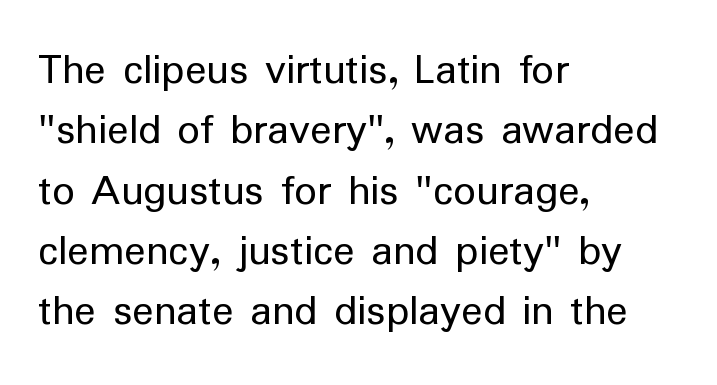
{"serif": "no", "italic": "no", "bold": "no", "weight": "regular", "width": "normal", "stroke_contrast": "low", "x_height": "medium", "monospaced": "no", "underline": "no", "align": "left", "line_spacing": "normal", "line_spacing_ratio": 1.34, "letter_spacing": "normal", "letter_spacing_em": 0.0, "glyph_px": 45}
